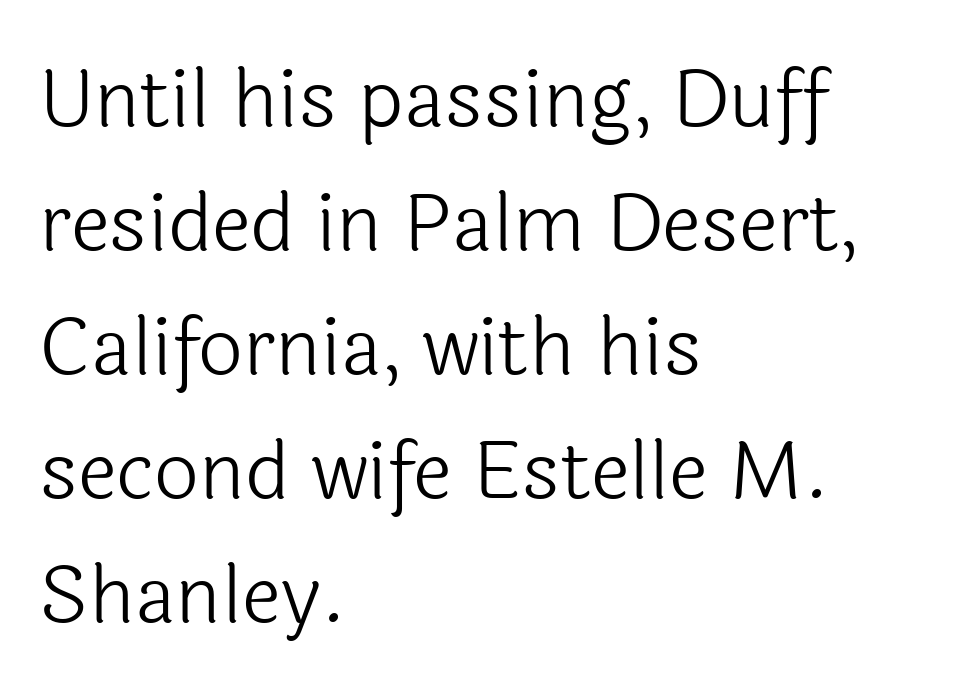
The string is rendered with underlining switched off. The gaps between neighbouring characters are ordinary and unremarkable. The face used here is proportionally spaced, like ordinary book or web type. Nothing sits at the stroke ends, so this counts as sans-serif. This sample uses an upright cut, with every glyph sitting square on the baseline. This sample keeps an unexceptional amount of space between lines.
